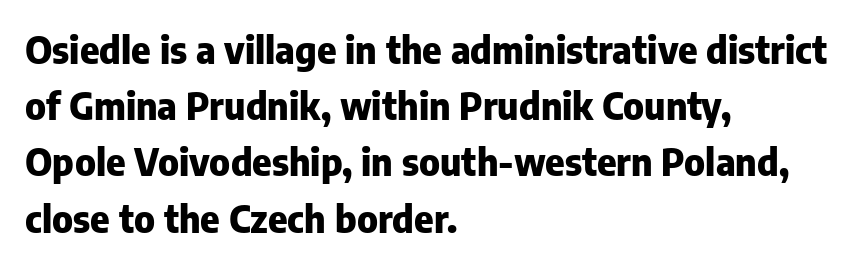
The image shows 37 px heavy sans-serif type, upright; set left-aligned, normal line spacing (1.52x), normal letter spacing, not underlined; low stroke contrast and a medium x-height.
